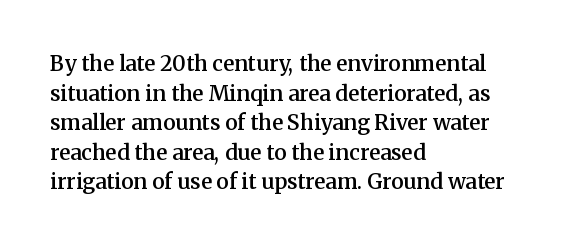
The image shows 21 px text type, upright; set left-aligned, normal line spacing (1.41x), normal letter spacing, not underlined.
